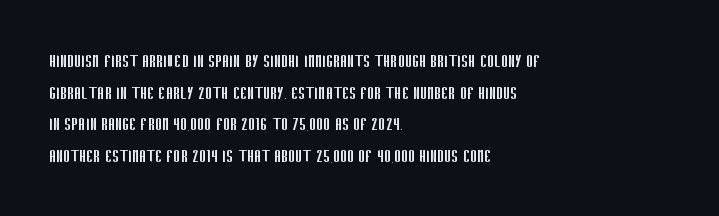
{"italic": "no", "bold": "no", "underline": "no", "align": "left", "line_spacing": "normal", "line_spacing_ratio": 1.51, "letter_spacing": "normal", "letter_spacing_em": 0.0, "glyph_px": 21}
